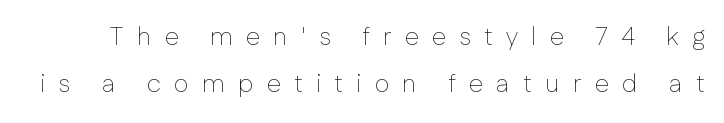
The image shows 26 px text type, upright; set line spacing 1.81x, unusually wide letter spacing (+0.5 em), not underlined.
